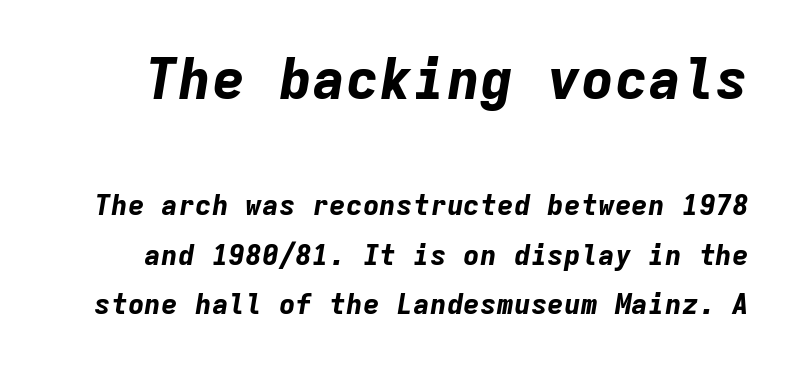
Q: Is the text bold? A: Yes.
Q: Is the text italic (slanted)? A: Yes, it leans right by about 9 degrees.
Q: Is the text underlined? A: No.
Q: Is the spacing between letters normal or unusually wide? A: Normal.
Q: Which block of text is set in a larger size, the first (top) or the second (bottom)? A: The first (top) one.
Q: Width (condensed, normal, or wide)? A: Normal.
Q: Stroke contrast? A: Low.
Q: x-height? A: Medium.
Q: Monospaced? A: Yes.
